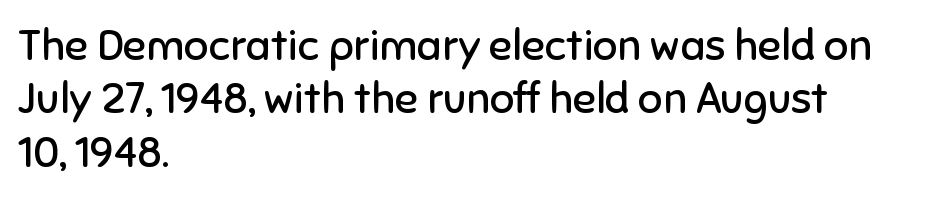
The image shows 43 px regular-weight sans-serif type, upright; set left-aligned, line spacing 1.24x, normal letter spacing, not underlined; low stroke contrast and a medium x-height.
